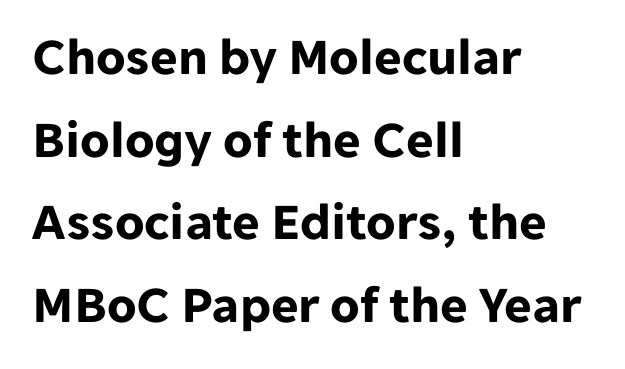
The image shows 53 px bold sans-serif type, upright; set left-aligned, normal line spacing (1.56x), normal letter spacing, not underlined; low stroke contrast and a medium x-height.
